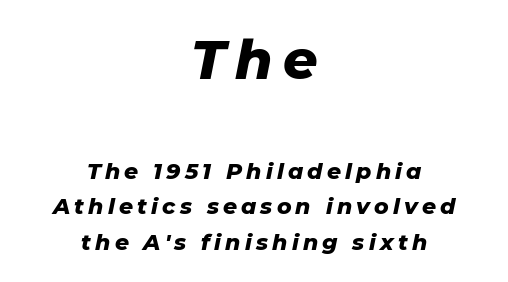
Q: Is the text bold? A: Yes.
Q: Is the text italic (slanted)? A: Yes, it leans right by about 11 degrees.
Q: Is the text underlined? A: No.
Q: How is the paragraph aligned? A: Centered.
Q: Is the spacing between lines tight, normal or loose? A: Normal.
Q: Which block of text is set in a larger size, the first (top) or the second (bottom)? A: The first (top) one.
Q: Width (condensed, normal, or wide)? A: Normal.
Q: Stroke contrast? A: Low.
Q: x-height? A: Medium.
Q: Monospaced? A: No.
